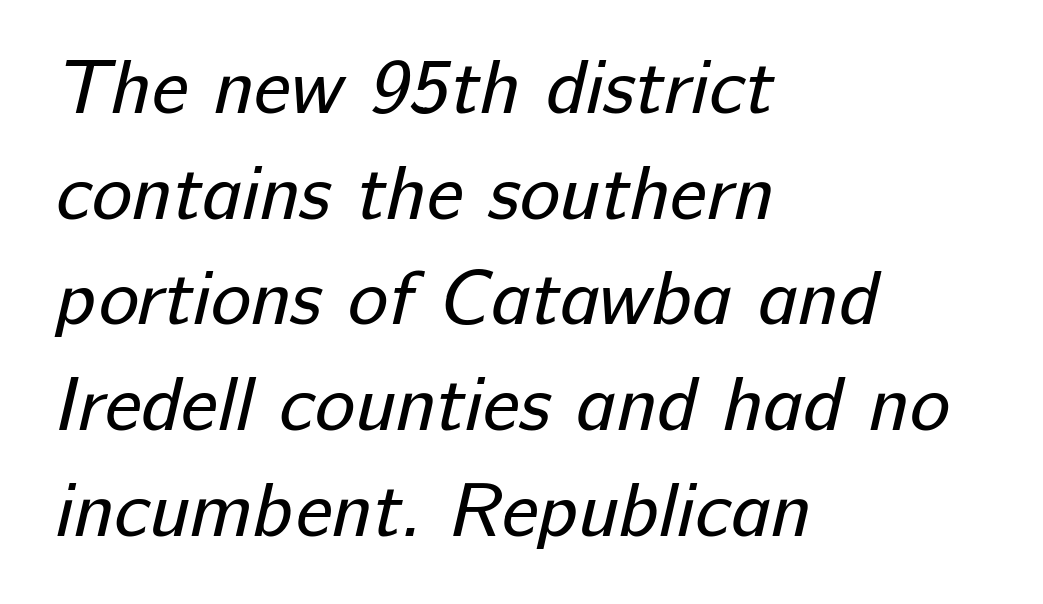
Q: Is the text bold? A: No.
Q: Is the typeface a serif or a sans-serif typeface? A: Sans-serif.
Q: Is the text underlined? A: No.
Q: How is the paragraph aligned? A: Left-aligned.
Q: Is the spacing between letters normal or unusually wide? A: Normal.
Q: Is the spacing between lines tight, normal or loose? A: Normal.
Q: Width (condensed, normal, or wide)? A: Normal.
Q: Stroke contrast? A: Low.
Q: x-height? A: Medium.
Q: Monospaced? A: No.
